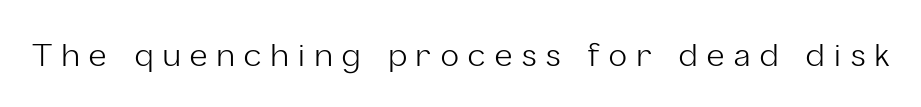
Q: Is the text bold? A: No.
Q: Is the text italic (slanted)? A: No, it is upright.
Q: Is the typeface a serif or a sans-serif typeface? A: Sans-serif.
Q: Is the text underlined? A: No.
Q: Is the spacing between letters normal or unusually wide? A: Unusually wide.
Q: Width (condensed, normal, or wide)? A: Normal.
Q: Stroke contrast? A: Low.
Q: x-height? A: Medium.
Q: Monospaced? A: No.
